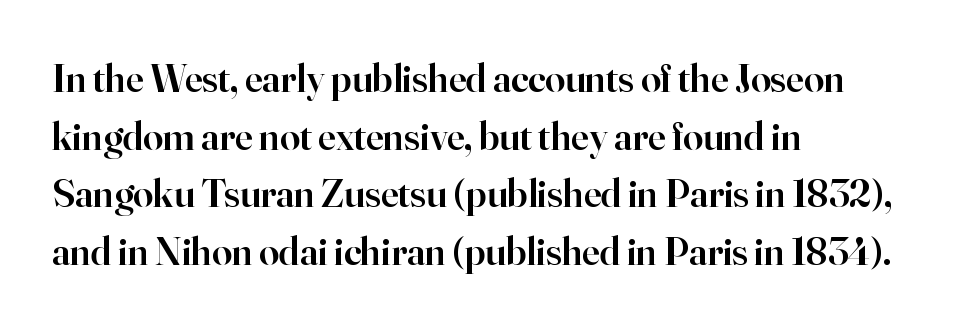
Q: Is the text bold? A: Semi-bold.
Q: Is the text italic (slanted)? A: No, it is upright.
Q: Is the typeface a serif or a sans-serif typeface? A: Serif.
Q: Is the text underlined? A: No.
Q: How is the paragraph aligned? A: Left-aligned.
Q: Is the spacing between letters normal or unusually wide? A: Normal.
Q: Is the spacing between lines tight, normal or loose? A: Normal.
Q: Width (condensed, normal, or wide)? A: Normal.
Q: Stroke contrast? A: High.
Q: x-height? A: Small.
Q: Monospaced? A: No.
